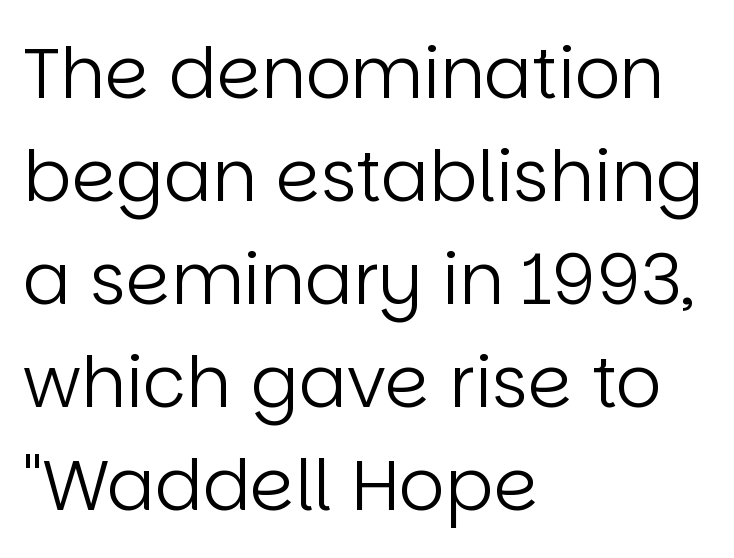
{"serif": "no", "italic": "no", "bold": "no", "weight": "regular", "width": "normal", "stroke_contrast": "low", "x_height": "large", "monospaced": "no", "underline": "no", "align": "left", "line_spacing": "normal", "line_spacing_ratio": 1.45, "letter_spacing": "normal", "letter_spacing_em": 0.0, "glyph_px": 71}
